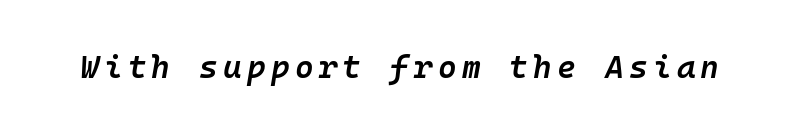
Slanted lettering throughout. Every character here occupies the same horizontal width, giving the sample a typewriter-like rhythm. The passage shown is semibold, sitting just below true bold. The words here are not underlined.
